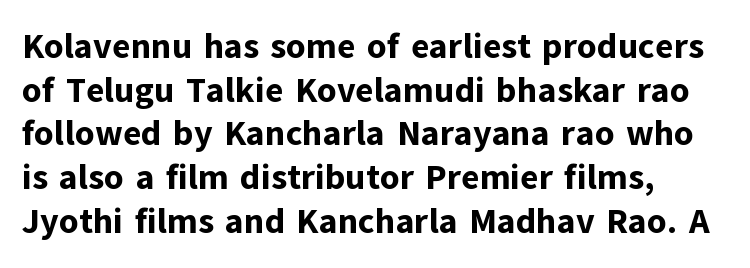
{"serif": "no", "italic": "no", "bold": "yes", "weight": "bold", "width": "normal", "stroke_contrast": "low", "x_height": "medium", "monospaced": "no", "underline": "no", "align": "left", "line_spacing": "normal", "line_spacing_ratio": 1.25, "letter_spacing": "normal", "letter_spacing_em": 0.0, "glyph_px": 35}
